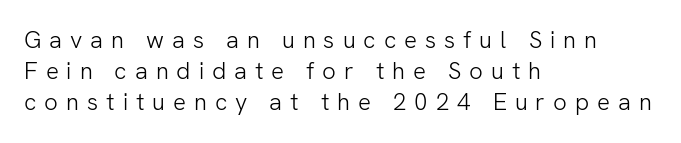
Q: Is the text bold? A: No.
Q: Is the text italic (slanted)? A: No, it is upright.
Q: Is the text underlined? A: No.
Q: How is the paragraph aligned? A: Left-aligned.
Q: Is the spacing between letters normal or unusually wide? A: Unusually wide.
Q: Is the spacing between lines tight, normal or loose? A: Normal.
